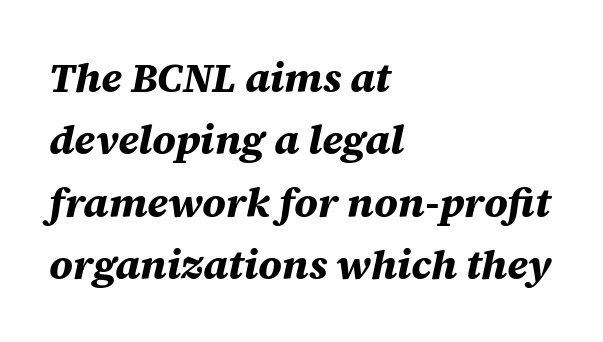
{"italic": "yes", "lean": "right", "slant_degrees": 12, "bold": "yes", "weight": "bold", "width": "normal", "stroke_contrast": "medium", "x_height": "large", "monospaced": "no", "underline": "no", "align": "left", "line_spacing": "normal", "line_spacing_ratio": 1.52, "letter_spacing": "normal", "letter_spacing_em": 0.0, "glyph_px": 41}
